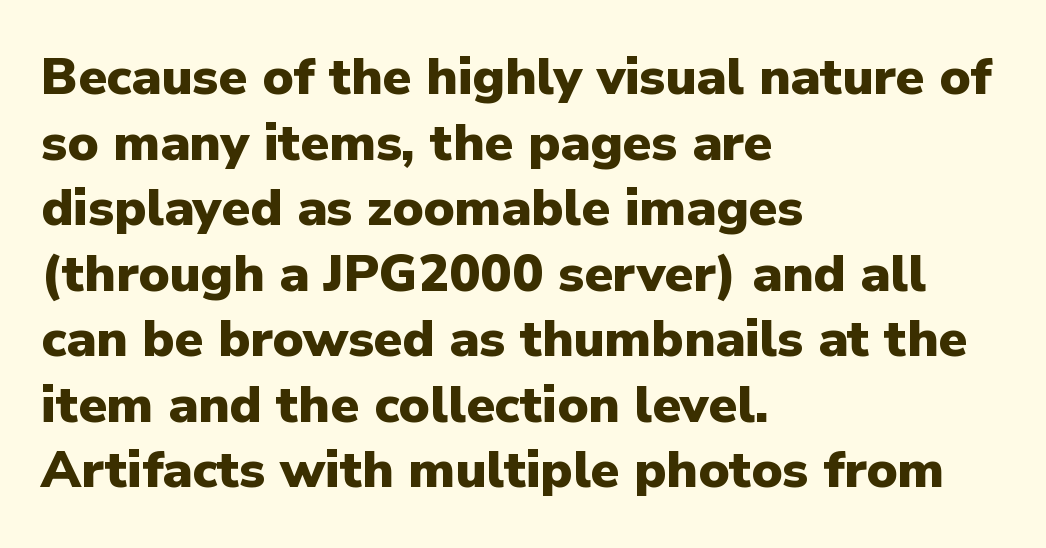
Lines of text with bare space underneath. The face used here is proportionally spaced, like ordinary book or web type. Horizontal alignment here is leftward, the default for most running prose. Compared with typical paragraphs, the rows here are spaced about the same.
